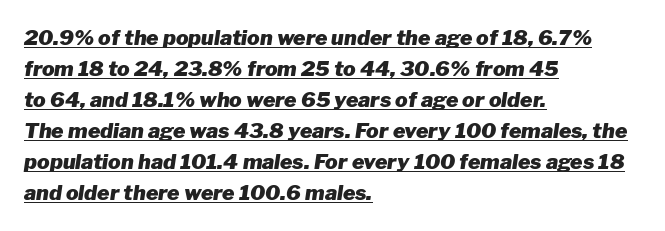
The image shows 21 px bold type, italic (leaning right); set left-aligned, normal line spacing (1.48x), normal letter spacing, underlined.
